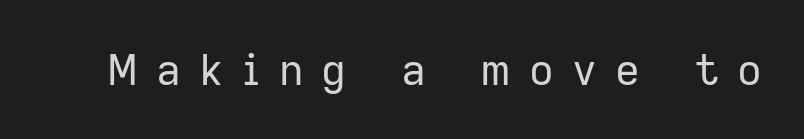
The image shows 43 px regular-weight sans-serif type, upright; set unusually wide letter spacing (+0.42 em), not underlined; low stroke contrast and a medium x-height.
